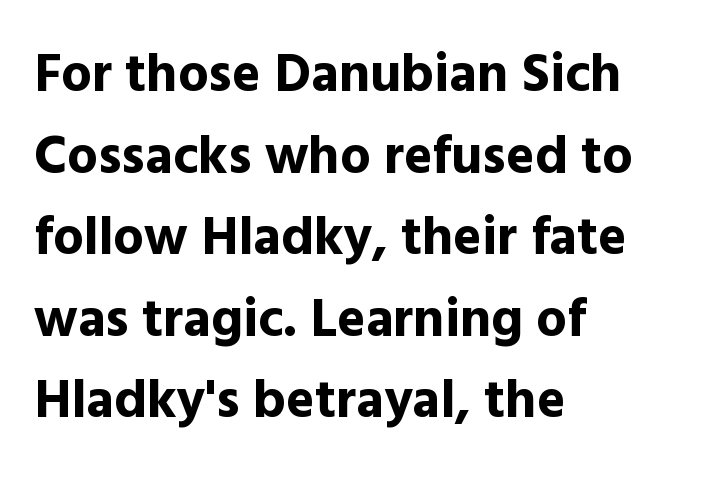
Decoration check: the copy has no underline. Nothing unusual about the tracking: characters are spaced as the font intends. Here the designer chose a conventional face with non-uniform glyph widths. Which margin do the lines hug? The left one — the right edge is uneven.
